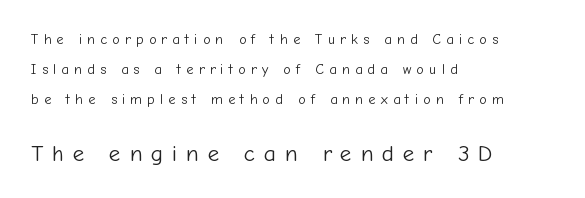
Line starts are locked; line ends wander. Line spacing here is loose. The lettering stays uniformly vertical, giving the passage a roman look. The letterforms stand isolated, each surrounded by extra space. Visually, the bottom section dominates because its glyphs are scaled up. The face looks like a standard text weight, possibly lighter.
